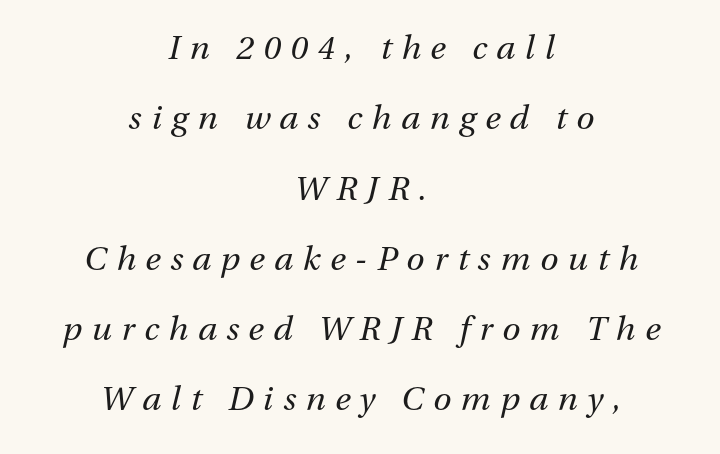
The image shows 33 px regular-weight type, italic (leaning right); set centered, loose line spacing (2.13x), unusually wide letter spacing (+0.29 em), not underlined; medium stroke contrast and a medium x-height.
